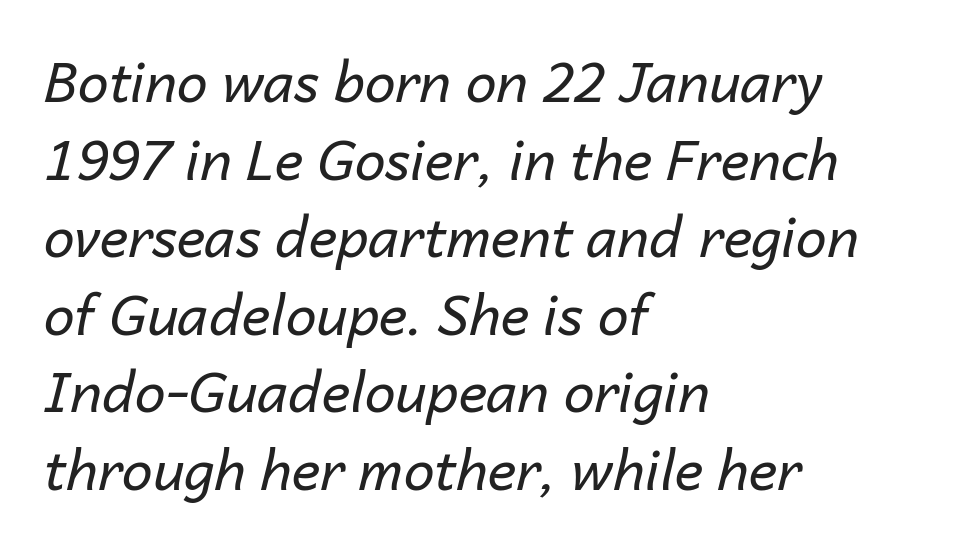
Q: Is the text bold? A: No.
Q: Is the text italic (slanted)? A: Yes, it leans right by about 14 degrees.
Q: Is the text underlined? A: No.
Q: How is the paragraph aligned? A: Left-aligned.
Q: Is the spacing between letters normal or unusually wide? A: Normal.
Q: Is the spacing between lines tight, normal or loose? A: Normal.
Q: Width (condensed, normal, or wide)? A: Normal.
Q: Stroke contrast? A: Low.
Q: x-height? A: Medium.
Q: Monospaced? A: No.
